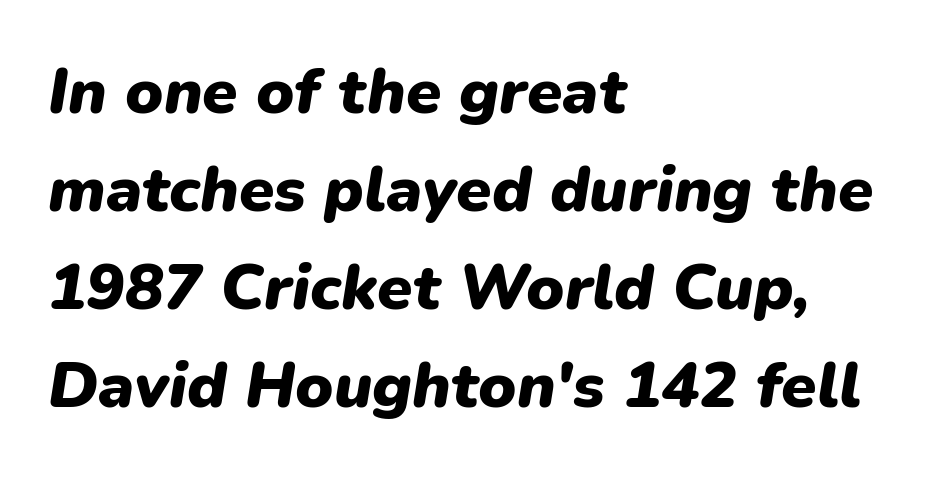
Q: Is the text bold? A: Yes.
Q: Is the text italic (slanted)? A: Yes, it leans right by about 9 degrees.
Q: Is the text underlined? A: No.
Q: How is the paragraph aligned? A: Left-aligned.
Q: Is the spacing between letters normal or unusually wide? A: Normal.
Q: Is the spacing between lines tight, normal or loose? A: Normal.
Q: Width (condensed, normal, or wide)? A: Normal.
Q: Stroke contrast? A: Low.
Q: x-height? A: Medium.
Q: Monospaced? A: No.
